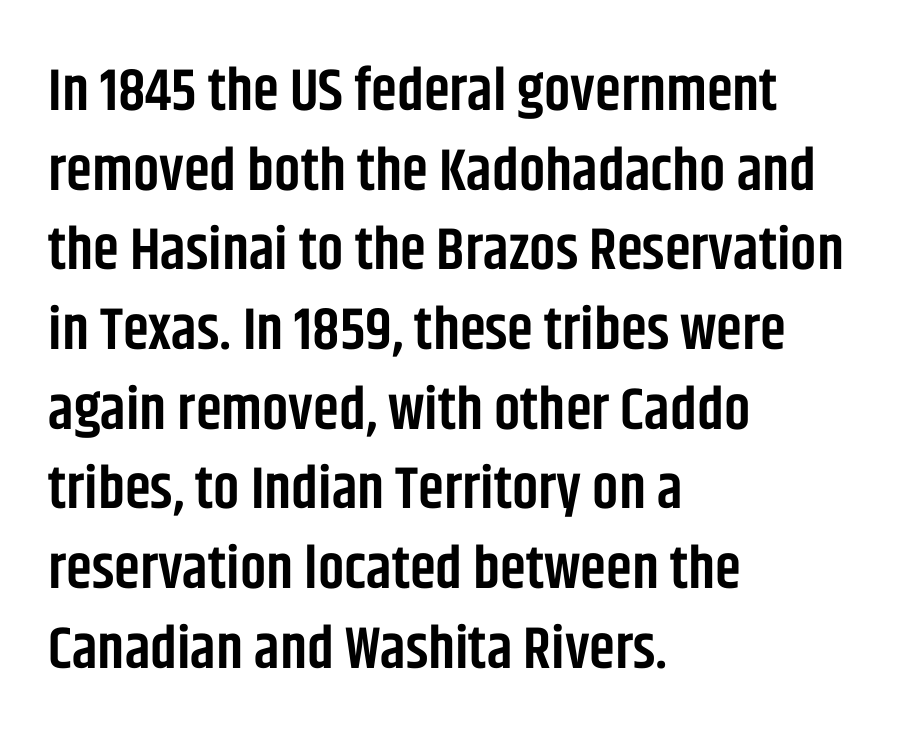
{"serif": "no", "italic": "no", "bold": "semi", "weight": "semibold", "width": "condensed", "stroke_contrast": "low", "x_height": "large", "monospaced": "no", "underline": "no", "align": "left", "line_spacing": "normal", "line_spacing_ratio": 1.35, "letter_spacing": "normal", "letter_spacing_em": 0.0, "glyph_px": 59}
